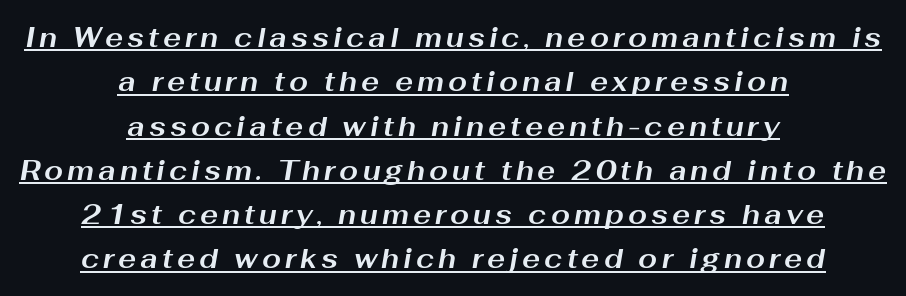
The image shows 27 px bold type, italic (leaning right); set centered, normal line spacing (1.64x), underlined.
